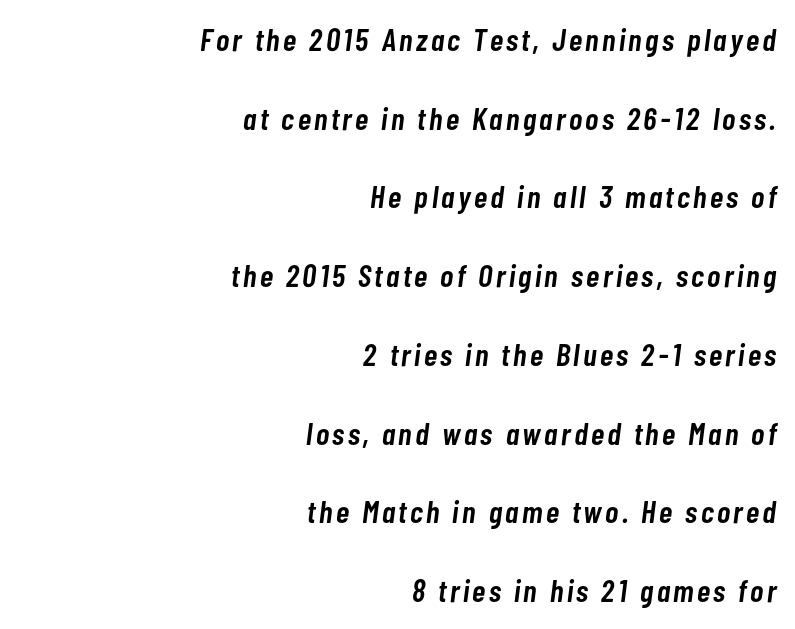
The image shows 32 px semibold, condensed type, italic (leaning right); set right-aligned, loose line spacing (2.46x), not underlined; low stroke contrast and a medium x-height.
